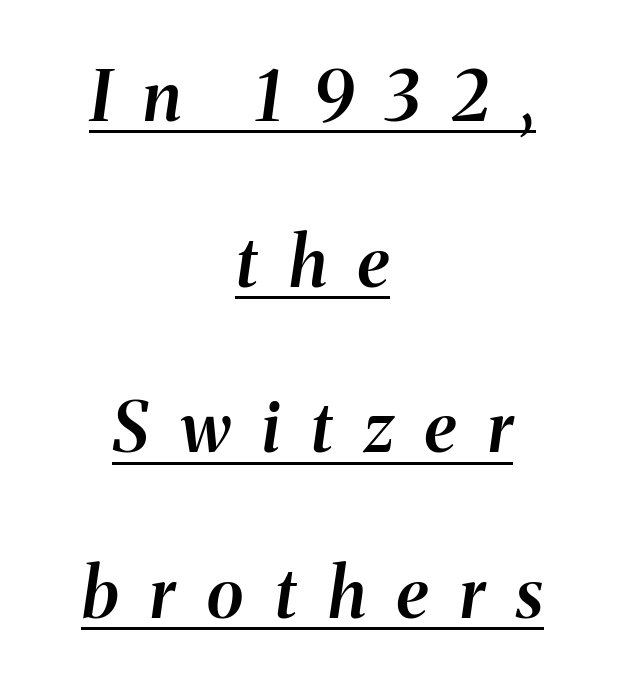
Q: Is the text bold? A: Semi-bold.
Q: Is the text italic (slanted)? A: Yes, it leans right by about 8 degrees.
Q: Is the text underlined? A: Yes.
Q: How is the paragraph aligned? A: Centered.
Q: Is the spacing between letters normal or unusually wide? A: Unusually wide.
Q: Is the spacing between lines tight, normal or loose? A: Loose.
Q: Width (condensed, normal, or wide)? A: Normal.
Q: Stroke contrast? A: Medium.
Q: x-height? A: Medium.
Q: Monospaced? A: No.
